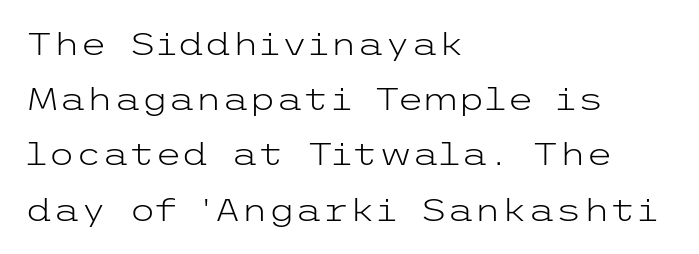
Q: Is the text bold? A: No.
Q: Is the text italic (slanted)? A: No, it is upright.
Q: Is the typeface a serif or a sans-serif typeface? A: Sans-serif.
Q: Is the text underlined? A: No.
Q: How is the paragraph aligned? A: Left-aligned.
Q: Is the spacing between letters normal or unusually wide? A: Normal.
Q: Width (condensed, normal, or wide)? A: Wide.
Q: Stroke contrast? A: Low.
Q: x-height? A: Medium.
